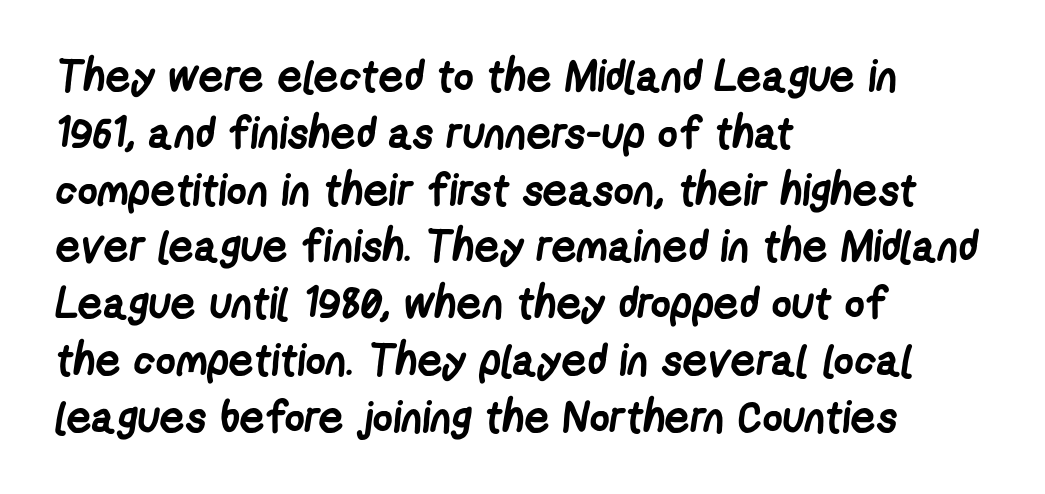
Q: Is the text bold? A: Yes.
Q: Is the typeface a serif or a sans-serif typeface? A: Sans-serif.
Q: Is the text underlined? A: No.
Q: How is the paragraph aligned? A: Left-aligned.
Q: Is the spacing between letters normal or unusually wide? A: Normal.
Q: Is the spacing between lines tight, normal or loose? A: Normal.
Q: Width (condensed, normal, or wide)? A: Condensed.
Q: Stroke contrast? A: Low.
Q: x-height? A: Medium.
Q: Monospaced? A: No.
